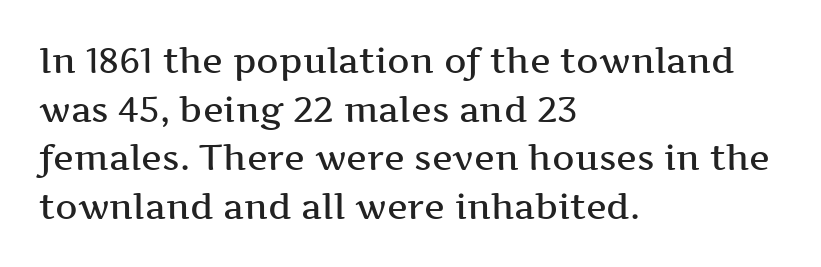
The image shows 35 px semibold, wide serif type, upright; set left-aligned, normal line spacing (1.39x), normal letter spacing, not underlined; medium stroke contrast and a medium x-height.
